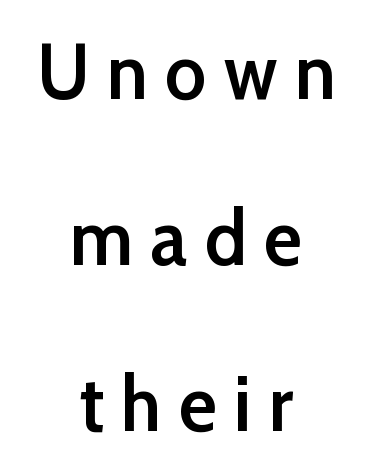
Q: Is the text bold? A: Semi-bold.
Q: Is the text italic (slanted)? A: No, it is upright.
Q: Is the typeface a serif or a sans-serif typeface? A: Sans-serif.
Q: Is the text underlined? A: No.
Q: How is the paragraph aligned? A: Centered.
Q: Is the spacing between letters normal or unusually wide? A: Unusually wide.
Q: Is the spacing between lines tight, normal or loose? A: Loose.
Q: Width (condensed, normal, or wide)? A: Normal.
Q: Stroke contrast? A: Low.
Q: x-height? A: Medium.
Q: Monospaced? A: No.
